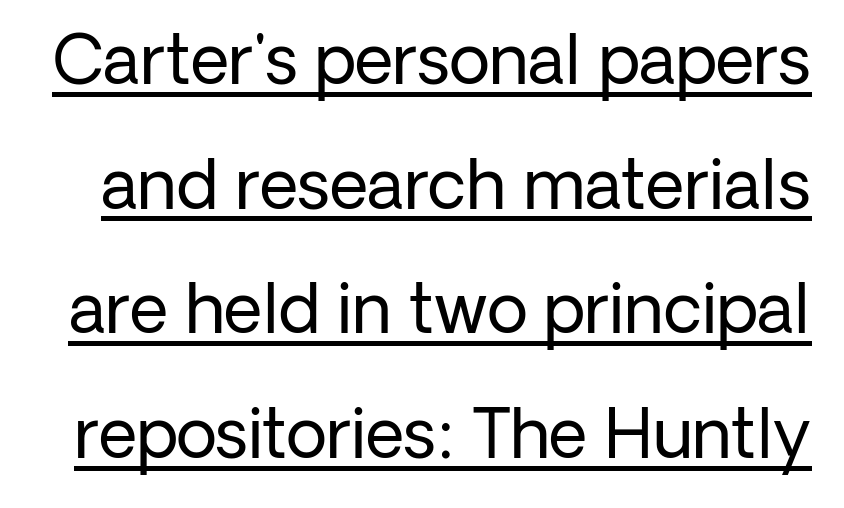
The image shows 67 px regular-weight sans-serif type, upright; set line spacing 1.86x, normal letter spacing, underlined; low stroke contrast and a medium x-height.
